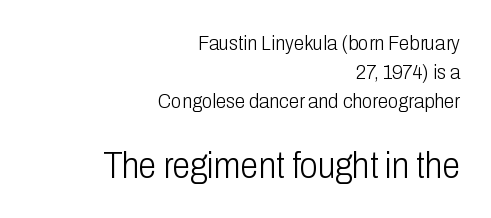
Q: Is the text bold? A: No.
Q: Is the text italic (slanted)? A: No, it is upright.
Q: Is the typeface a serif or a sans-serif typeface? A: Sans-serif.
Q: Is the text underlined? A: No.
Q: How is the paragraph aligned? A: Right-aligned.
Q: Is the spacing between letters normal or unusually wide? A: Normal.
Q: Is the spacing between lines tight, normal or loose? A: Normal.
Q: Which block of text is set in a larger size, the first (top) or the second (bottom)? A: The second (bottom) one.
Q: Width (condensed, normal, or wide)? A: Condensed.
Q: Stroke contrast? A: Low.
Q: x-height? A: Medium.
Q: Monospaced? A: No.
